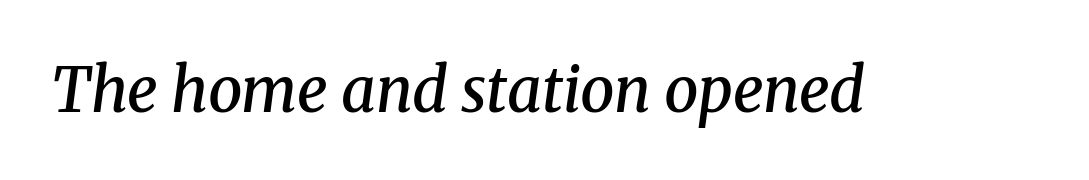
The image shows 61 px semibold serif type, italic (leaning right); set normal letter spacing, not underlined; medium stroke contrast and a medium x-height.
